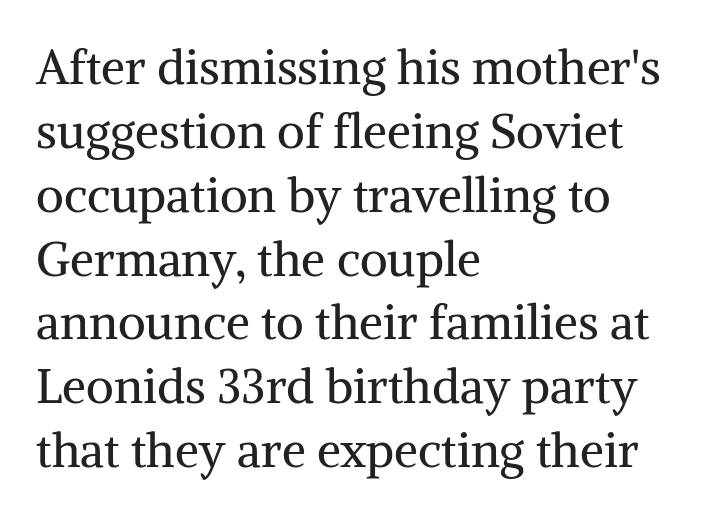
The image shows 48 px regular-weight serif type, upright; set left-aligned, normal line spacing (1.33x), normal letter spacing, not underlined; medium stroke contrast and a medium x-height.
